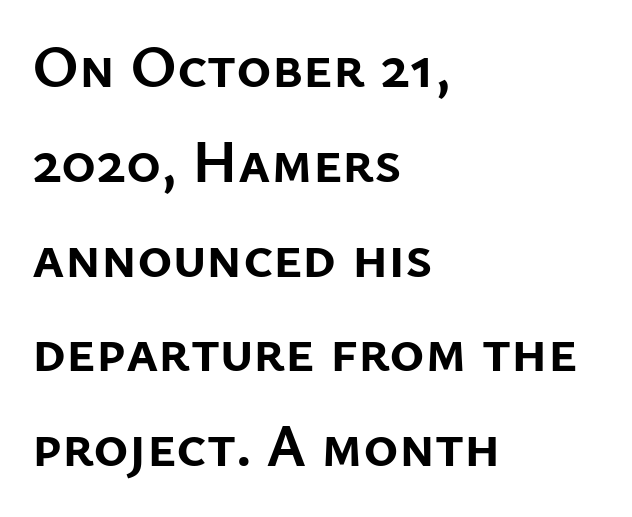
{"serif": "no", "italic": "no", "bold": "yes", "weight": "semibold", "width": "normal", "stroke_contrast": "low", "x_height": "medium", "monospaced": "no", "underline": "no", "align": "left", "line_spacing": "normal", "line_spacing_ratio": 1.58, "letter_spacing": "normal", "letter_spacing_em": 0.0, "glyph_px": 60}
